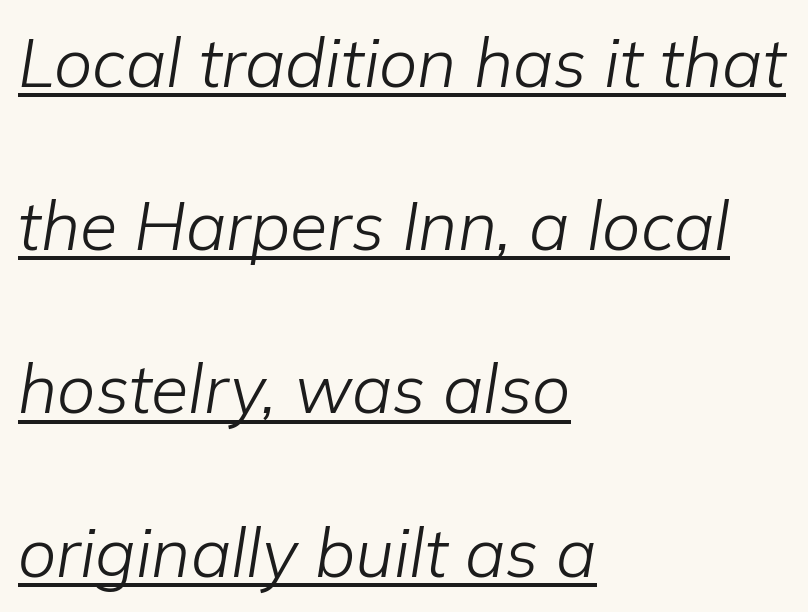
The words here are underlined. Do the characters align in a grid? No, the font is proportional. The letters are slanted; this is an italic face. These lines are set flush left with a ragged right edge. Vertical stems look standard width or narrower in stroke.
